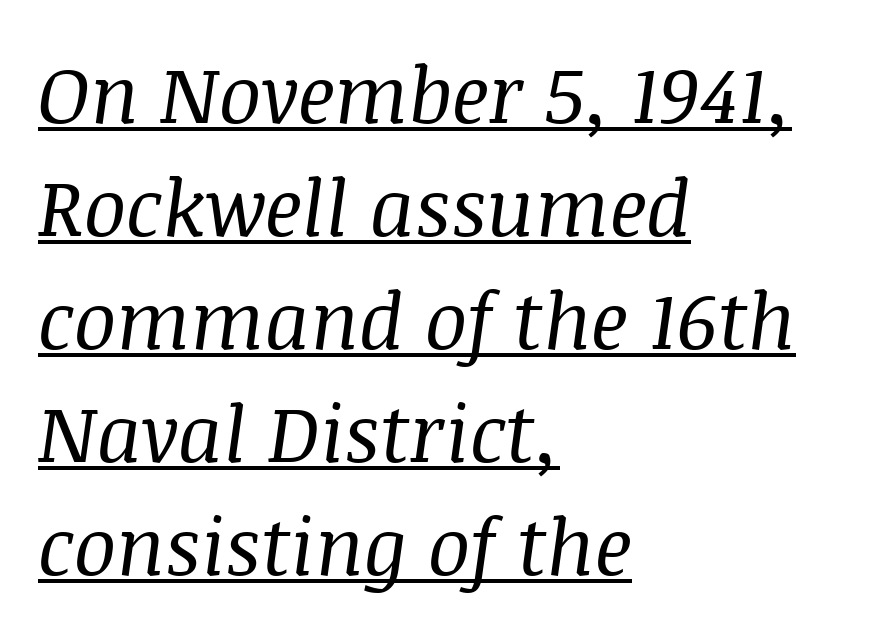
The image shows 79 px regular-weight serif type, italic (leaning right); set left-aligned, normal line spacing (1.43x), normal letter spacing, underlined; medium stroke contrast and a large x-height.
